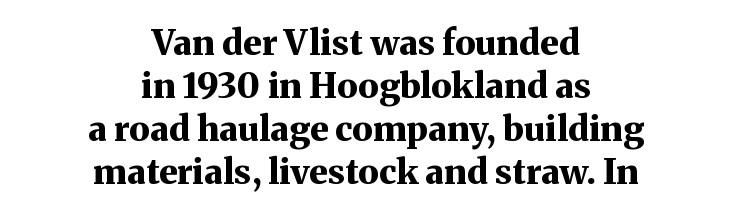
Looks like regular typesetting: each glyph gets only the width it needs. Heft: maximum for text — a bold. Inter-character spacing is left at the font's built-in metrics. Plain, unruled lines of type.
